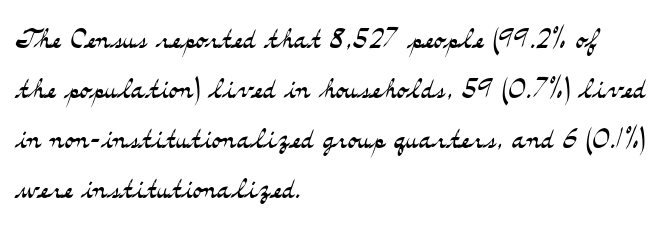
Q: Is the text bold? A: No.
Q: Is the text italic (slanted)? A: Yes.
Q: Is the typeface a serif or a sans-serif typeface? A: Serif.
Q: Is the text underlined? A: No.
Q: How is the paragraph aligned? A: Left-aligned.
Q: Is the spacing between letters normal or unusually wide? A: Normal.
Q: Is the spacing between lines tight, normal or loose? A: Normal.
Q: Width (condensed, normal, or wide)? A: Wide.
Q: Stroke contrast? A: Medium.
Q: x-height? A: Small.
Q: Monospaced? A: No.
